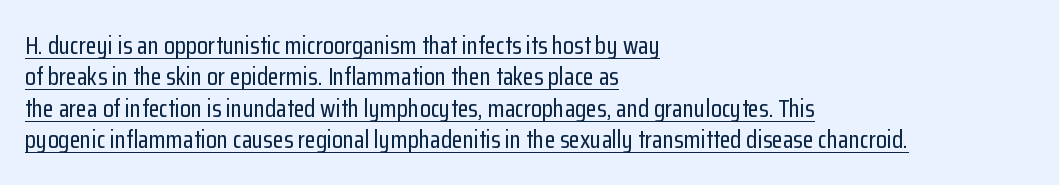
The image shows 25 px text type, upright; set left-aligned, normal line spacing (1.26x), normal letter spacing, underlined.
